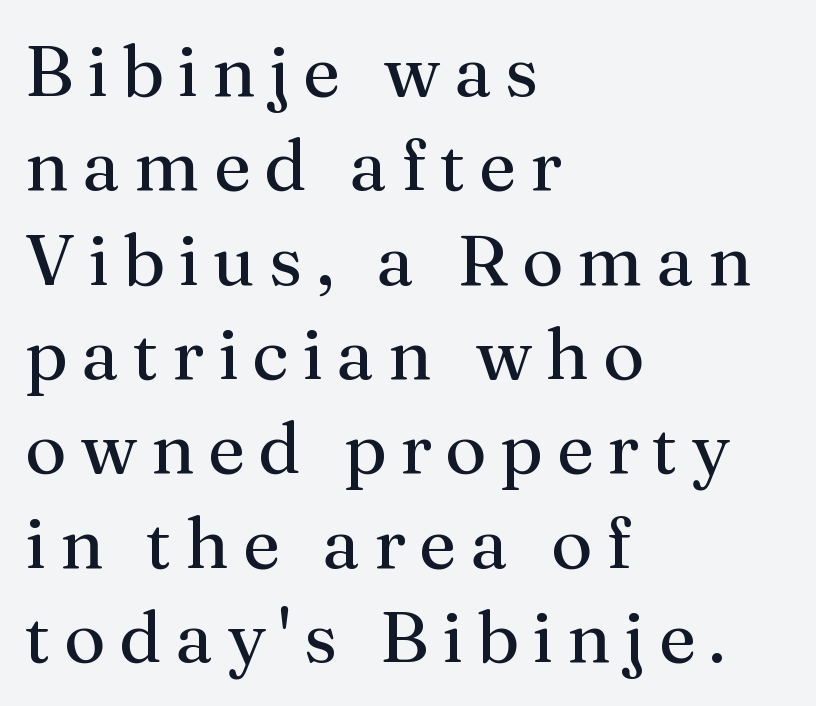
The image shows 72 px regular-weight serif type, upright; set left-aligned, normal line spacing (1.31x), not underlined; medium stroke contrast and a medium x-height.
